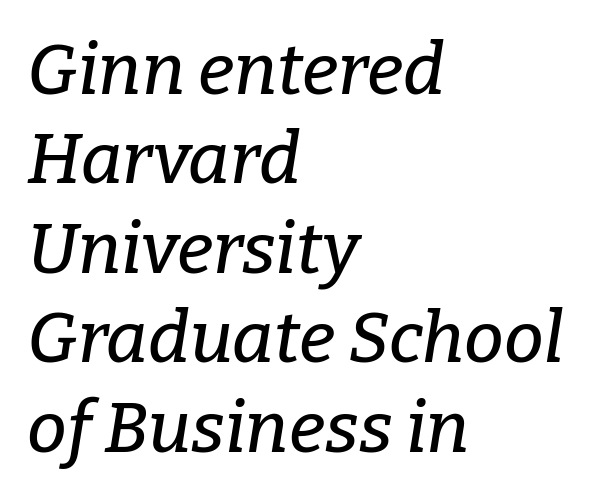
Compared with a centered layout, this one pins lines to the left instead. This rendering leaves character spacing at its baseline value. The line-height multiplier appears to be the usual default. Underlining? Definitely not there.
